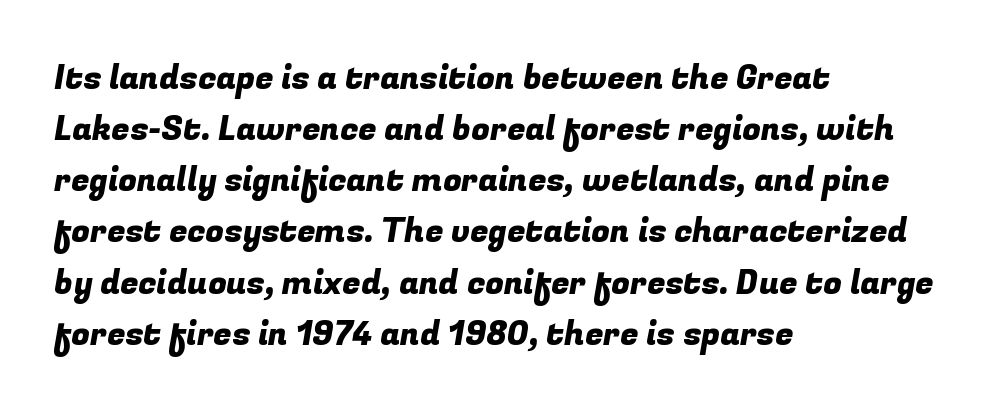
The image shows 33 px sans-serif type; set left-aligned, normal line spacing (1.55x), normal letter spacing, not underlined; low stroke contrast and a medium x-height.
